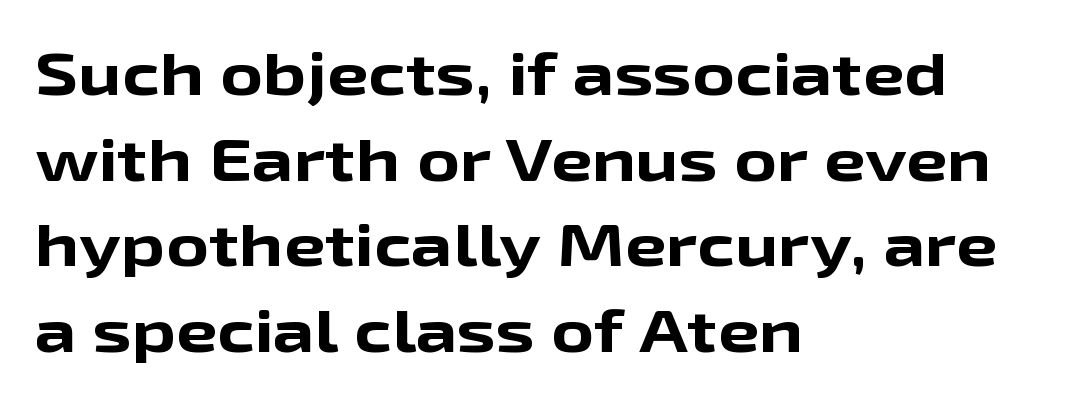
The image shows 59 px bold, wide sans-serif type, upright; set left-aligned, normal line spacing (1.45x), normal letter spacing, not underlined; low stroke contrast and a medium x-height.
